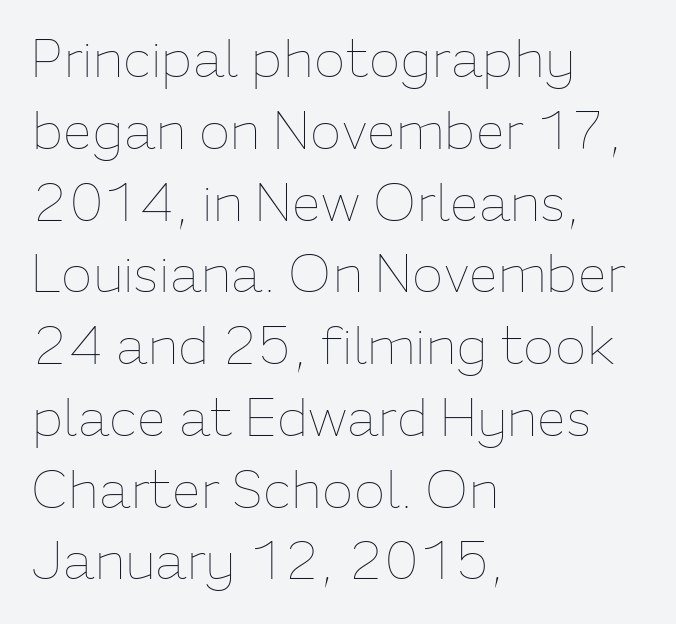
Note the varied advance widths — an 'i' is clearly narrower than an 'm'. Is the block centered? No — it sits flush against the left margin. Has an underline been added? It has not. Style check: upright.
